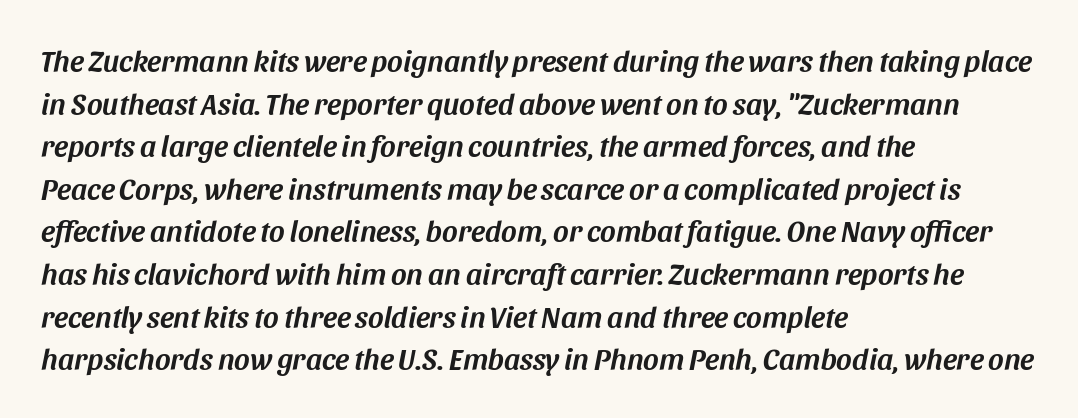
{"italic": "yes", "lean": "right", "slant_degrees": 11, "width": "normal", "stroke_contrast": "medium", "x_height": "large", "monospaced": "no", "underline": "no", "align": "left", "line_spacing": "normal", "line_spacing_ratio": 1.42, "letter_spacing": "normal", "letter_spacing_em": 0.0, "glyph_px": 30}
